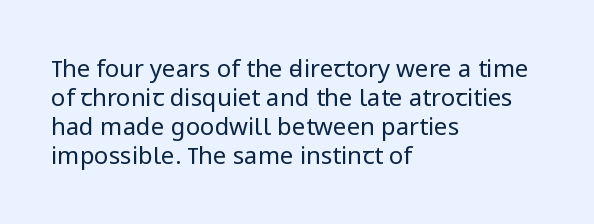
The strokes carry an ordinary text weight at most. Default kerning and tracking; the words read as compact shapes. The gap between lines stays unmarked. Does the lettering tilt? It doesn't — this is upright.
